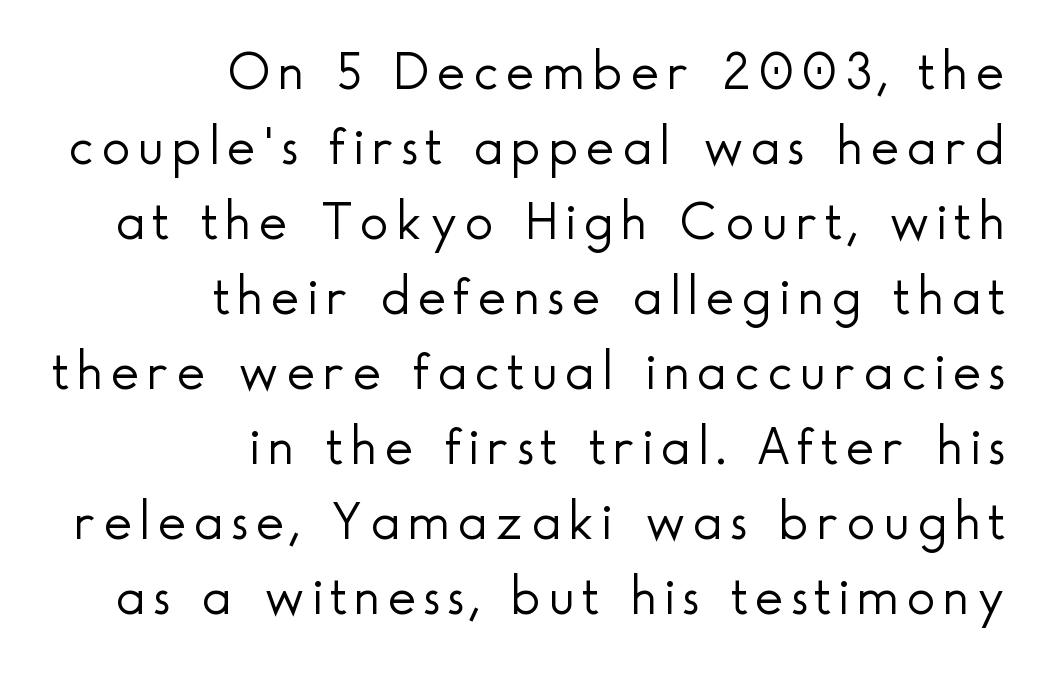
{"serif": "no", "italic": "no", "bold": "no", "weight": "light", "width": "normal", "x_height": "small", "monospaced": "no", "underline": "no", "align": "right", "line_spacing": "normal", "line_spacing_ratio": 1.39, "glyph_px": 54}
